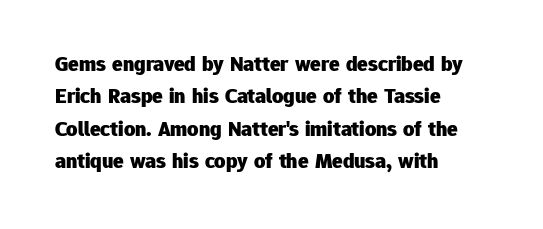
Q: Is the text bold? A: Yes.
Q: Is the text italic (slanted)? A: No, it is upright.
Q: Is the text underlined? A: No.
Q: How is the paragraph aligned? A: Left-aligned.
Q: Is the spacing between letters normal or unusually wide? A: Normal.
Q: Is the spacing between lines tight, normal or loose? A: Normal.
